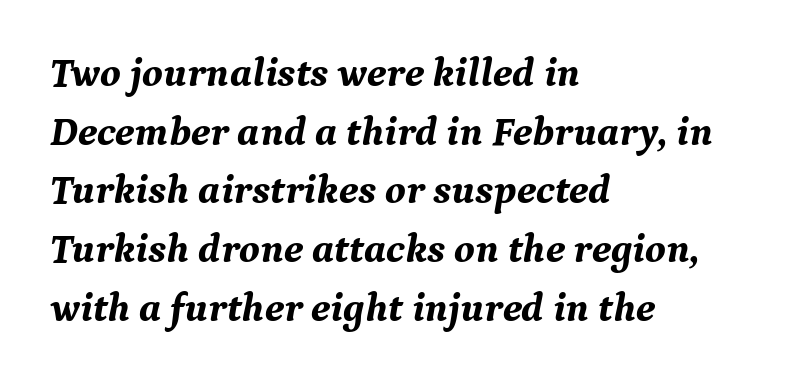
Q: Is the text bold? A: Yes.
Q: Is the text italic (slanted)? A: Yes, it leans right by about 9 degrees.
Q: Is the typeface a serif or a sans-serif typeface? A: Serif.
Q: Is the text underlined? A: No.
Q: How is the paragraph aligned? A: Left-aligned.
Q: Is the spacing between letters normal or unusually wide? A: Normal.
Q: Is the spacing between lines tight, normal or loose? A: Normal.
Q: Width (condensed, normal, or wide)? A: Normal.
Q: Stroke contrast? A: Medium.
Q: x-height? A: Medium.
Q: Monospaced? A: No.
